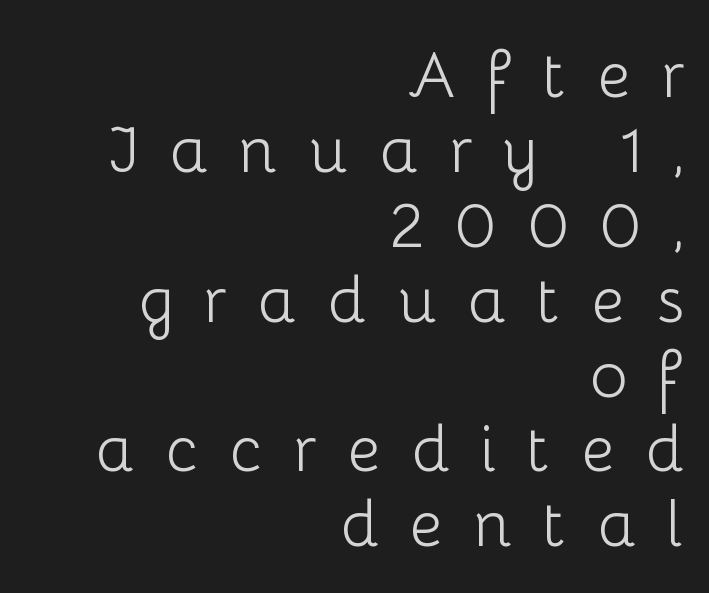
The image shows 64 px light sans-serif type, upright; set right-aligned, line spacing 1.17x, unusually wide letter spacing (+0.48 em), not underlined; low stroke contrast and a medium x-height.
